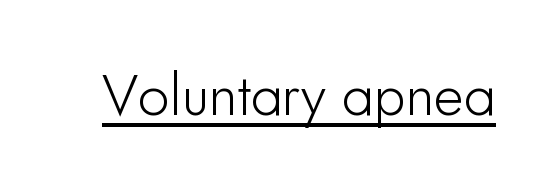
This is sans-serif lettering, the kind often seen on screens and signage. Glyph-to-glyph distance matches everyday printed text. Looks like regular typesetting: each glyph gets only the width it needs. Upright lettering throughout.
